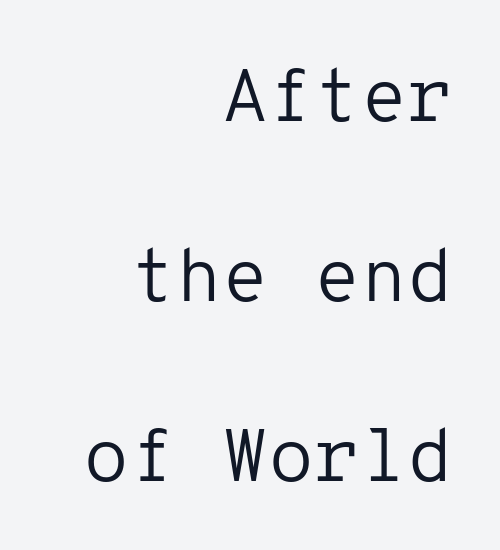
The image shows 75 px regular-weight sans-serif type, upright, monospaced; set right-aligned, loose line spacing (2.4x), normal letter spacing, not underlined; low stroke contrast and a medium x-height.
